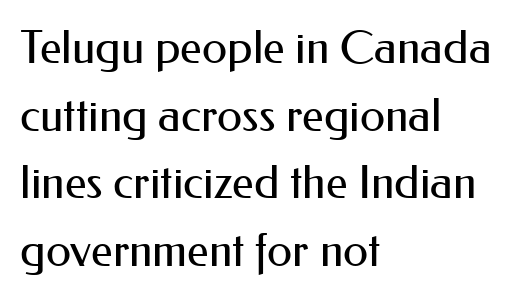
{"serif": "no", "italic": "no", "bold": "no", "weight": "regular", "width": "normal", "stroke_contrast": "medium", "x_height": "small", "monospaced": "no", "underline": "no", "align": "left", "line_spacing": "normal", "line_spacing_ratio": 1.47, "letter_spacing": "normal", "letter_spacing_em": 0.0, "glyph_px": 46}
